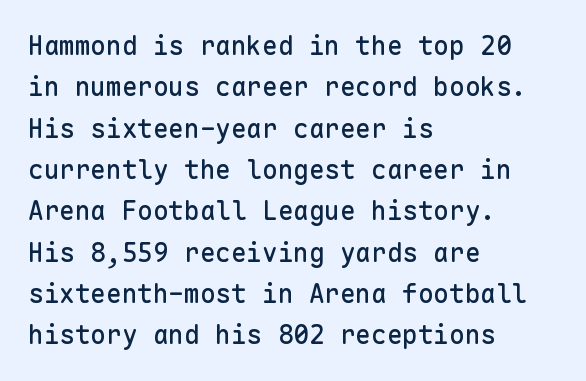
The image shows 26 px text type, upright; set left-aligned, normal line spacing (1.59x), normal letter spacing, not underlined.
